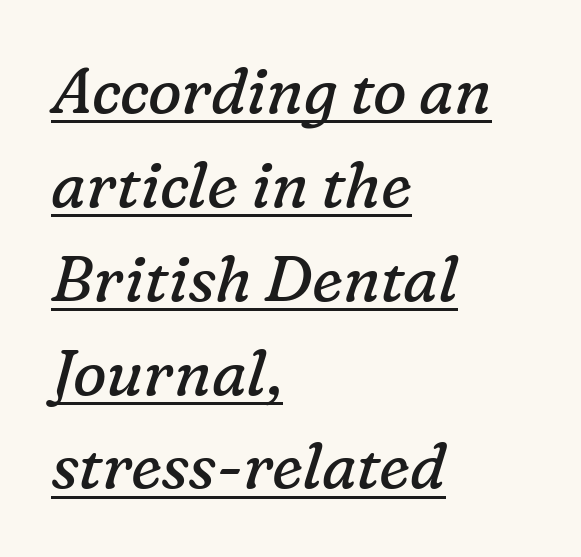
The image shows 63 px regular-weight serif type, italic (leaning right); set left-aligned, normal line spacing (1.49x), normal letter spacing, underlined; low stroke contrast and a medium x-height.
